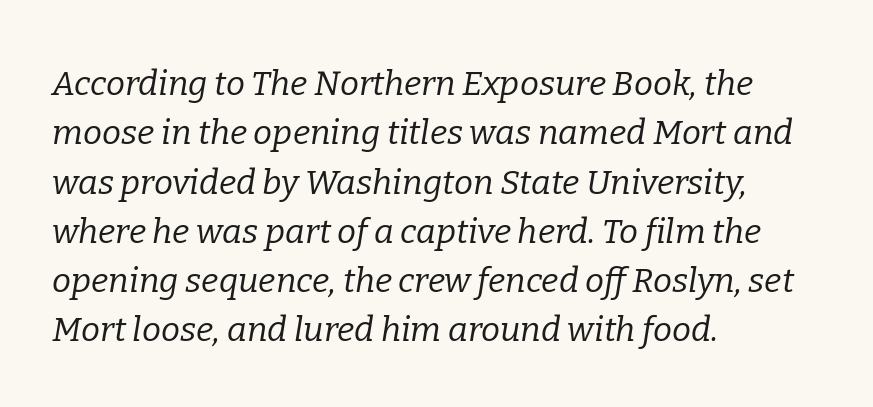
Students, note that the glyphs here touch the page at normal intervals. Rule under the text: the space is simply empty. Nothing heavy about these letters — not bold at all. Students, observe: this is what conventionally led text looks like. Note the varied advance widths — an 'i' is clearly narrower than an 'm'. Quick note: italic.
